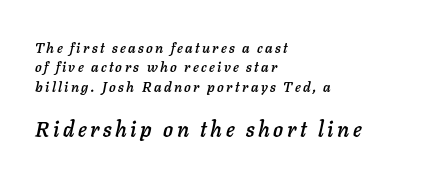
The image shows 21 px text type, italic (leaning right); set left-aligned, normal line spacing (1.38x), not underlined; the second (bottom) block is 1.5x larger.
